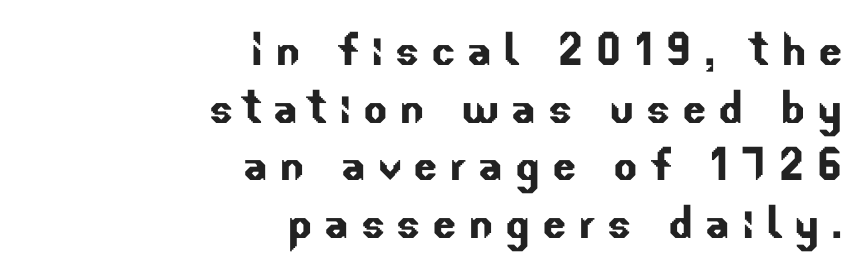
{"serif": "no", "width": "normal", "stroke_contrast": "low", "x_height": "small", "monospaced": "no", "underline": "no", "align": "right", "line_spacing": "tight", "line_spacing_ratio": 1.01, "letter_spacing": "wide", "letter_spacing_em": 0.2, "glyph_px": 57}
